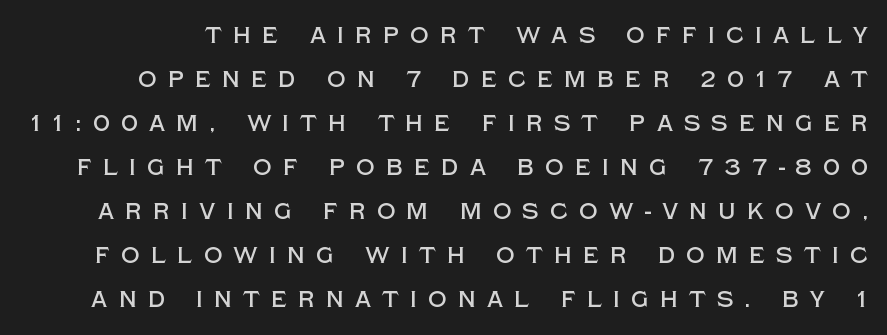
Q: Is the text italic (slanted)? A: No, it is upright.
Q: Is the text underlined? A: No.
Q: Is the spacing between letters normal or unusually wide? A: Unusually wide.
Q: Is the spacing between lines tight, normal or loose? A: Loose.
